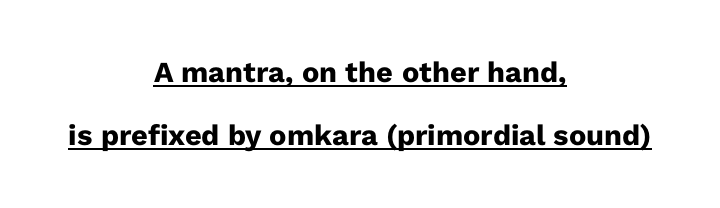
Q: Is the text bold? A: Yes.
Q: Is the text italic (slanted)? A: No, it is upright.
Q: Is the typeface a serif or a sans-serif typeface? A: Sans-serif.
Q: Is the text underlined? A: Yes.
Q: How is the paragraph aligned? A: Centered.
Q: Is the spacing between letters normal or unusually wide? A: Normal.
Q: Is the spacing between lines tight, normal or loose? A: Loose.
Q: Width (condensed, normal, or wide)? A: Normal.
Q: Stroke contrast? A: Low.
Q: x-height? A: Medium.
Q: Monospaced? A: No.
